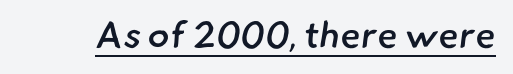
Think of a printed novel: that variable character pitch is what you see here. The passage shown is semibold, sitting just below true bold. These lines keep a tight, regular rhythm from letter to letter. You can see a thin bar hugging the bottom of the glyphs. The text was rendered using a sans face with plain stroke endings.
